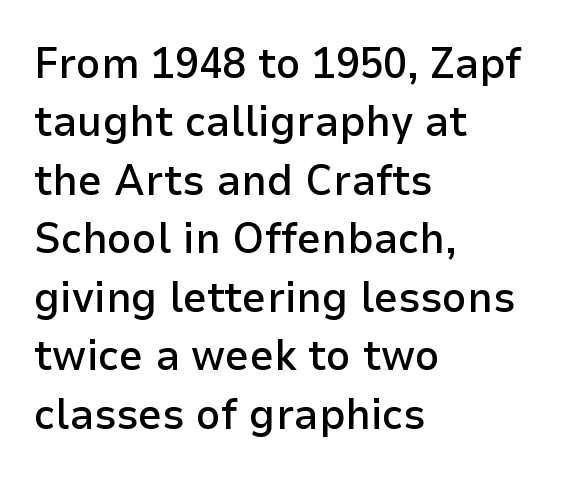
Q: Is the text bold? A: Semi-bold.
Q: Is the text italic (slanted)? A: No, it is upright.
Q: Is the typeface a serif or a sans-serif typeface? A: Sans-serif.
Q: Is the text underlined? A: No.
Q: How is the paragraph aligned? A: Left-aligned.
Q: Is the spacing between letters normal or unusually wide? A: Normal.
Q: Is the spacing between lines tight, normal or loose? A: Normal.
Q: Width (condensed, normal, or wide)? A: Normal.
Q: Stroke contrast? A: Low.
Q: x-height? A: Medium.
Q: Monospaced? A: No.
